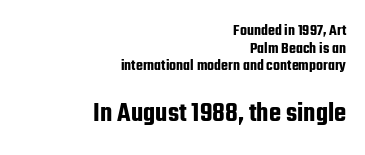
{"serif": "no", "italic": "no", "width": "condensed", "stroke_contrast": "low", "x_height": "medium", "monospaced": "no", "underline": "no", "align": "right", "line_spacing": "tight", "line_spacing_ratio": 1.1, "letter_spacing": "normal", "letter_spacing_em": 0.0, "larger_block": "second", "size_ratio": 1.75, "glyph_px": 28}
